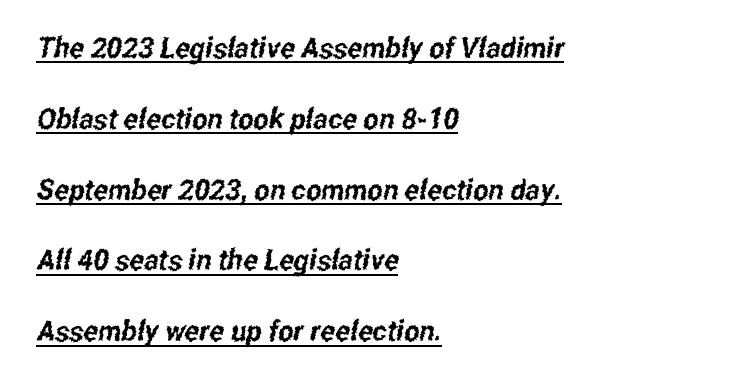
The image shows 29 px condensed sans-serif type; set left-aligned, loose line spacing (2.44x), normal letter spacing, underlined; low stroke contrast and a medium x-height.
